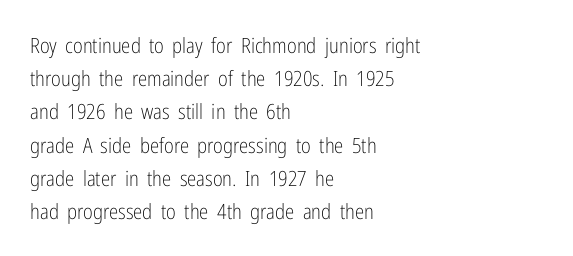
Q: Is the text bold? A: No.
Q: Is the text italic (slanted)? A: No, it is upright.
Q: Is the text underlined? A: No.
Q: How is the paragraph aligned? A: Left-aligned.
Q: Is the spacing between letters normal or unusually wide? A: Normal.
Q: Is the spacing between lines tight, normal or loose? A: Normal.
